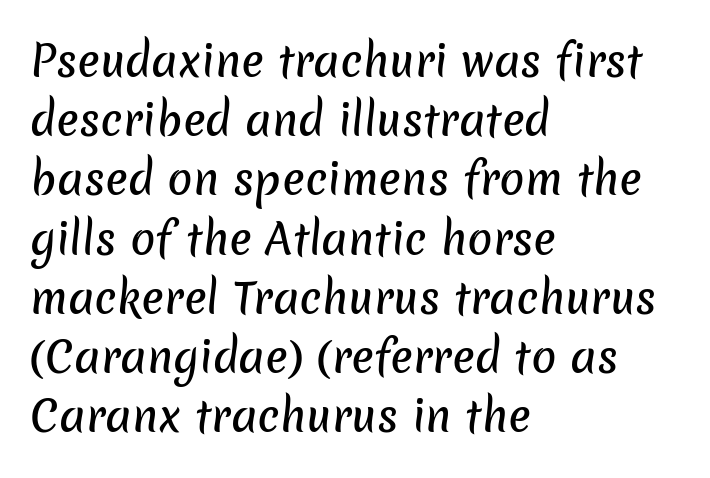
Serifs: no, the terminals of the letterforms are clean. This sample is left-justified, so line endings fall wherever the words run out. Baseline-to-baseline distance is the conventional proportion of letter height. You could not count columns in this text — the font is proportionally spaced. Any mark beneath the type? The region is blank. Tracking here is standard; glyphs follow each other at the usual distance.
